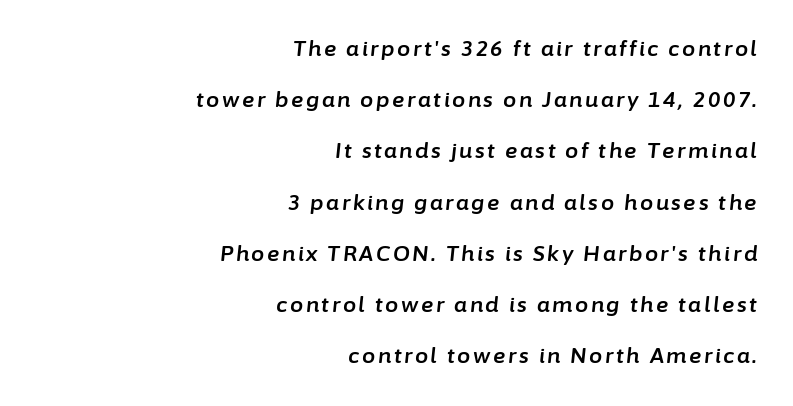
Successive baselines arrive slowly, with a big drop between each. This rendering features lettering with no underline. It's the slanting kind of type. Leftover space on each line is placed entirely before the opening word.
